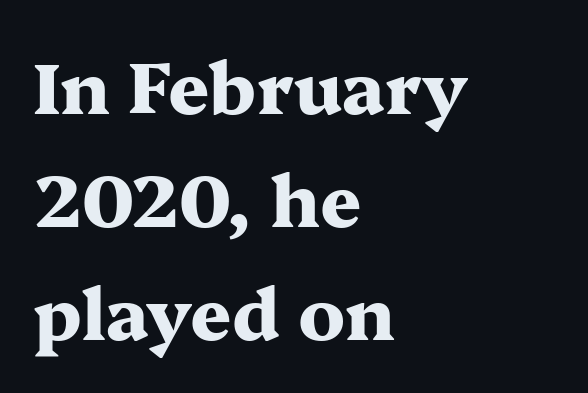
The image shows 72 px heavy, wide serif type, upright; set left-aligned, normal line spacing (1.57x), normal letter spacing, not underlined; medium stroke contrast and a medium x-height.
